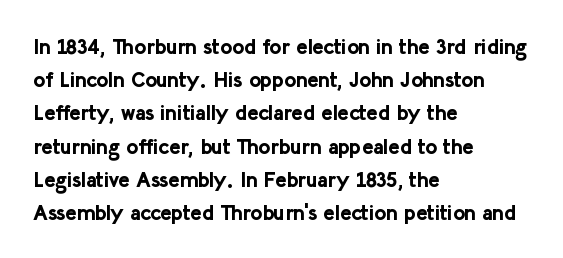
Q: Is the text bold? A: Yes.
Q: Is the text italic (slanted)? A: No, it is upright.
Q: Is the text underlined? A: No.
Q: How is the paragraph aligned? A: Left-aligned.
Q: Is the spacing between letters normal or unusually wide? A: Normal.
Q: Is the spacing between lines tight, normal or loose? A: Normal.
